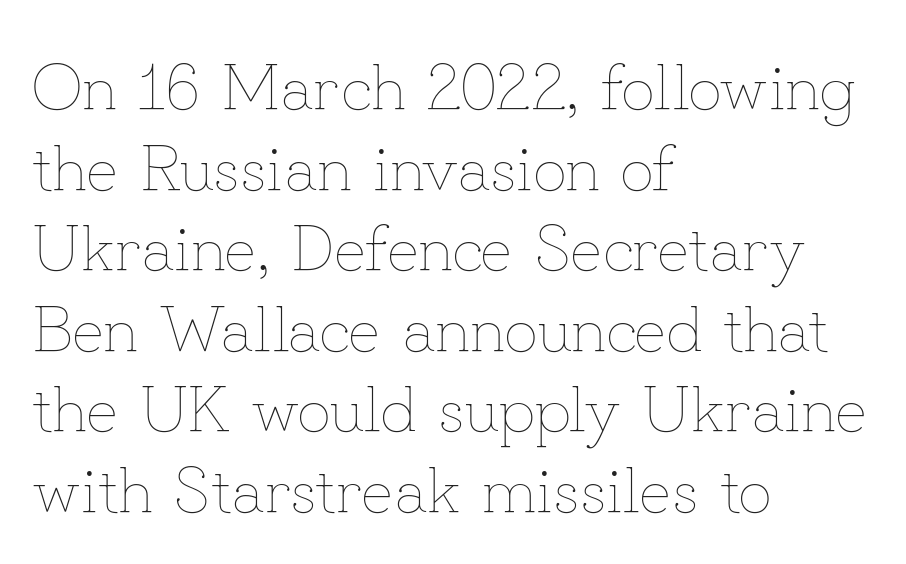
{"italic": "no", "bold": "no", "weight": "thin", "width": "normal", "stroke_contrast": "low", "x_height": "small", "monospaced": "no", "underline": "no", "align": "left", "line_spacing_ratio": 1.22, "letter_spacing": "normal", "letter_spacing_em": 0.0, "glyph_px": 66}
